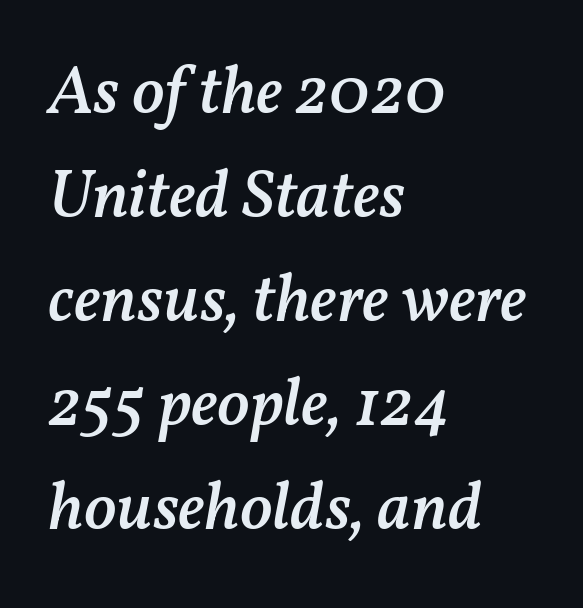
The image shows 68 px semibold type, italic (leaning right); set left-aligned, normal line spacing (1.53x), normal letter spacing, not underlined; medium stroke contrast and a medium x-height.
